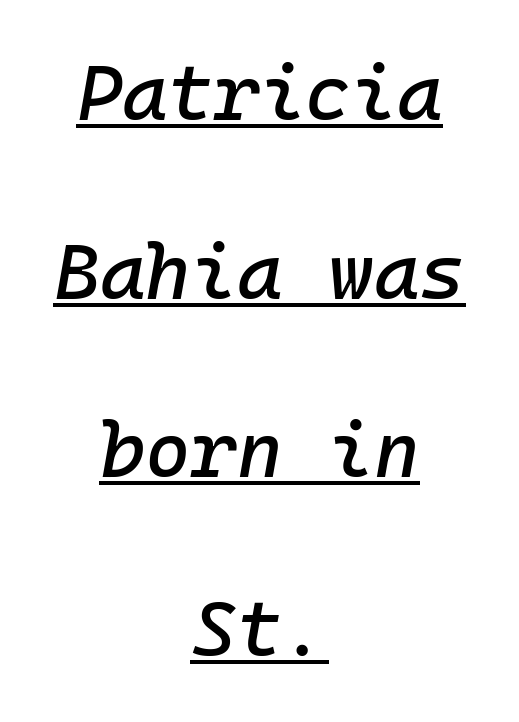
Interline gaps are noticeably wide in this sample. You can tell it's italic because the verticals aren't actually vertical. Think of a typewriter: that constant character pitch is what you see here. The paragraph has two soft edges and a firm central axis. Decoration check: the copy is underlined. This rendering leaves character spacing at its baseline value.
